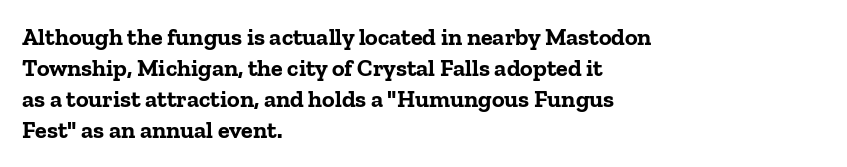
{"italic": "no", "bold": "yes", "underline": "no", "align": "left", "line_spacing": "normal", "line_spacing_ratio": 1.29, "letter_spacing": "normal", "letter_spacing_em": 0.0, "glyph_px": 24}
